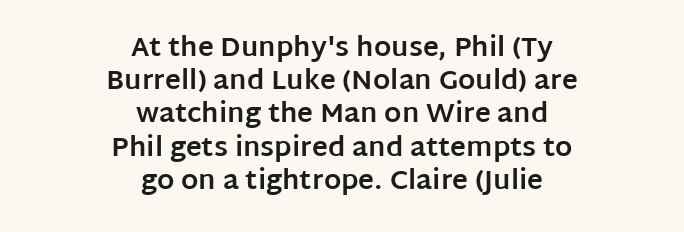
{"italic": "no", "bold": "yes", "underline": "no", "align": "center", "line_spacing_ratio": 1.23, "letter_spacing": "normal", "letter_spacing_em": 0.0, "glyph_px": 27}
